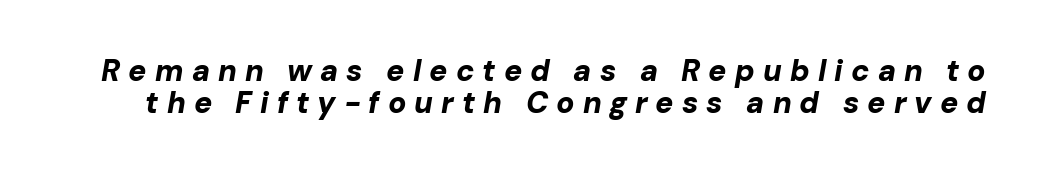
{"italic": "yes", "lean": "right", "slant_degrees": 10, "bold": "yes", "weight": "bold", "width": "normal", "stroke_contrast": "low", "x_height": "medium", "monospaced": "no", "underline": "no", "line_spacing": "tight", "line_spacing_ratio": 1.07, "letter_spacing": "wide", "letter_spacing_em": 0.27, "glyph_px": 30}
